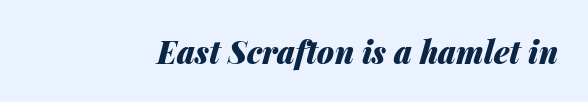
Q: Is the text bold? A: Yes.
Q: Is the text italic (slanted)? A: Yes, it leans right by about 14 degrees.
Q: Is the text underlined? A: No.
Q: Is the spacing between letters normal or unusually wide? A: Normal.
Q: Width (condensed, normal, or wide)? A: Normal.
Q: Stroke contrast? A: Medium.
Q: x-height? A: Medium.
Q: Monospaced? A: No.
